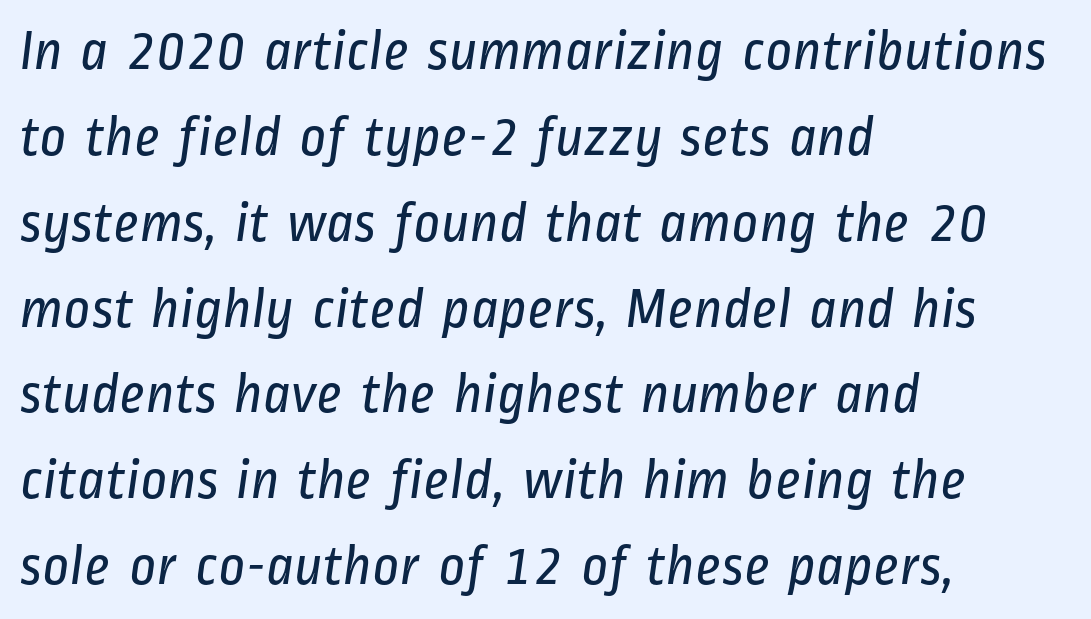
The image shows 58 px regular-weight, condensed sans-serif type; set left-aligned, normal line spacing (1.48x), normal letter spacing, not underlined; low stroke contrast and a medium x-height.
